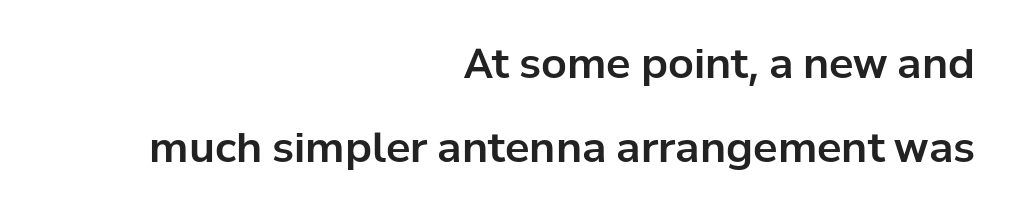
Q: Is the text italic (slanted)? A: No, it is upright.
Q: Is the typeface a serif or a sans-serif typeface? A: Sans-serif.
Q: Is the text underlined? A: No.
Q: How is the paragraph aligned? A: Right-aligned.
Q: Is the spacing between letters normal or unusually wide? A: Normal.
Q: Is the spacing between lines tight, normal or loose? A: Loose.
Q: Width (condensed, normal, or wide)? A: Normal.
Q: Stroke contrast? A: Low.
Q: x-height? A: Medium.
Q: Monospaced? A: No.
